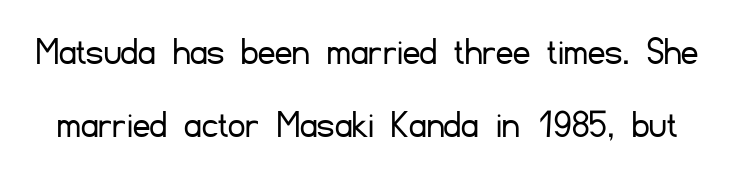
The image shows 42 px light sans-serif type, upright; set line spacing 1.74x, normal letter spacing, not underlined; low stroke contrast and a small x-height.
